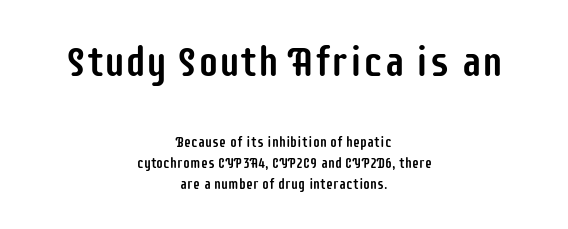
Here the designer chose a conventional face with non-uniform glyph widths. Characters remain perfectly vertical along every line. The line-height multiplier appears to be the usual default. Has an underline been added? It has not. This is sans-serif lettering, the kind often seen on screens and signage.
